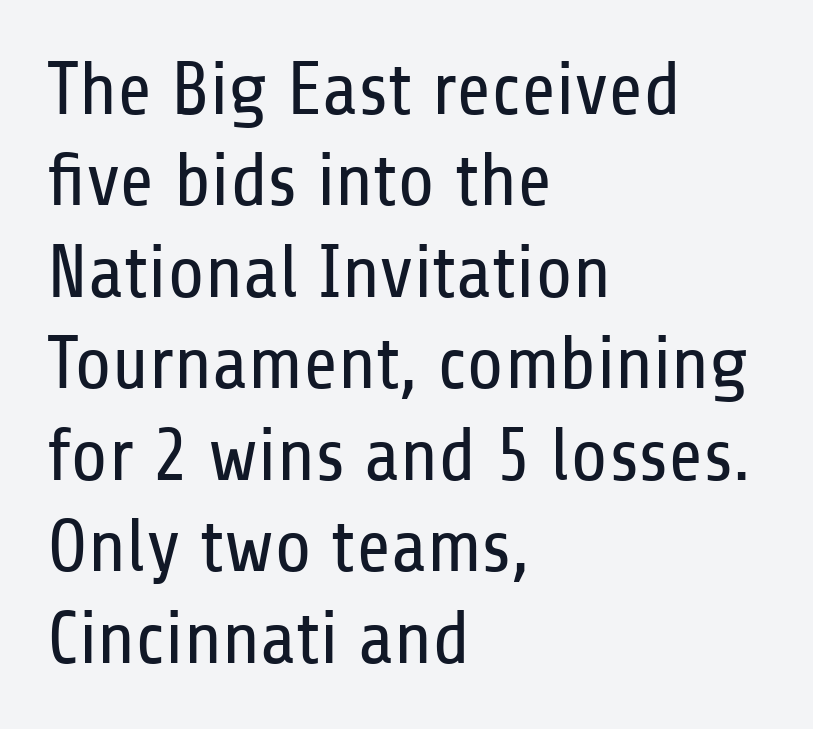
Q: Is the text bold? A: No.
Q: Is the text italic (slanted)? A: No, it is upright.
Q: Is the typeface a serif or a sans-serif typeface? A: Sans-serif.
Q: Is the text underlined? A: No.
Q: How is the paragraph aligned? A: Left-aligned.
Q: Is the spacing between letters normal or unusually wide? A: Normal.
Q: Width (condensed, normal, or wide)? A: Condensed.
Q: Stroke contrast? A: Low.
Q: x-height? A: Medium.
Q: Monospaced? A: No.
